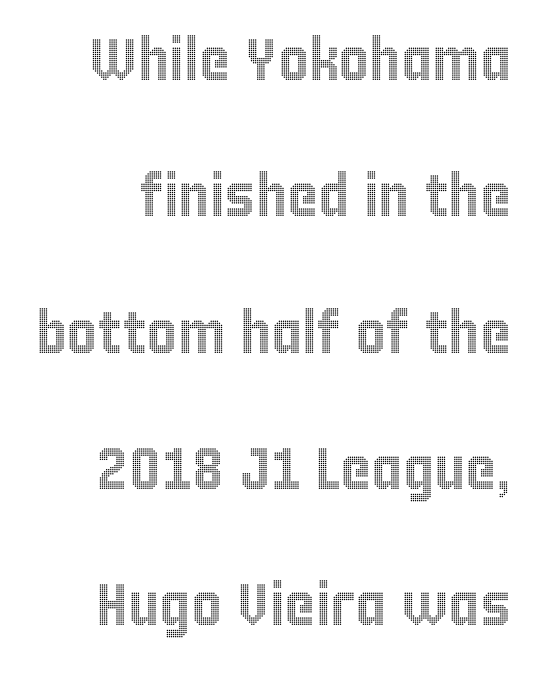
{"italic": "no", "width": "condensed", "x_height": "large", "monospaced": "no", "underline": "no", "line_spacing": "loose", "line_spacing_ratio": 2.31, "letter_spacing": "normal", "letter_spacing_em": 0.0, "glyph_px": 59}
